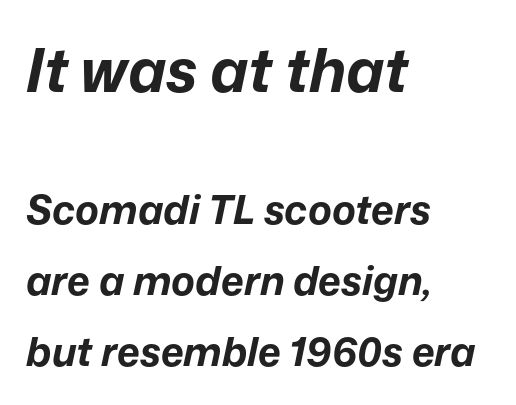
Larger block? The one above; the one below is distinctly smaller. Underlining? Definitely not there. Tall strokes in this sample are angled rather than plumb. What weight is shown? A full bold with thick strokes. If you drew a ruler down the left edge, every line would touch it. Students, note that the glyphs here touch the page at normal intervals.
